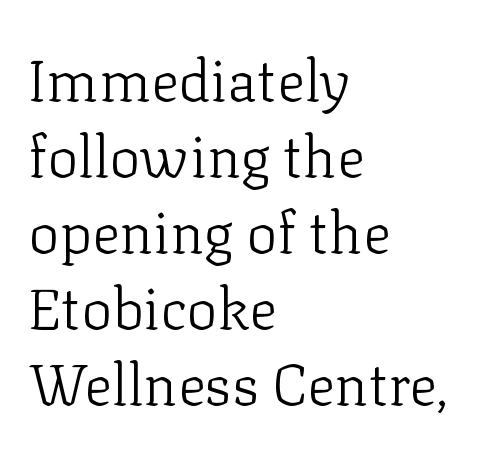
Italic? Not at all — the glyphs are vertical. Check where the strokes stop: tiny serifs finish them off. The face used here is proportionally spaced, like ordinary book or web type. The passage shown has conventional tracking throughout. The paragraph shown leans on its left margin. Students, observe: this is what conventionally led text looks like.
